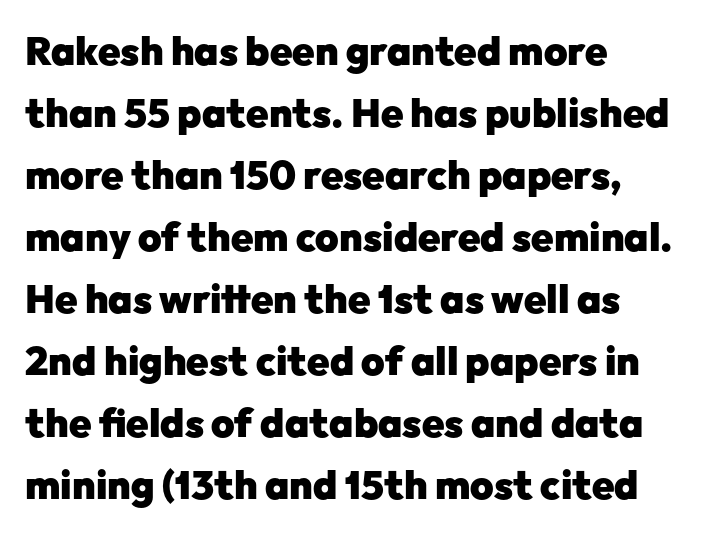
Compared with typical body copy, the letter spacing here is the same. Characters remain perfectly vertical along every line. If you drew a ruler down the left edge, every line would touch it. Underline: absent. Typographically, this falls in the sans-serif category. The passage shown is emphatically bold.
